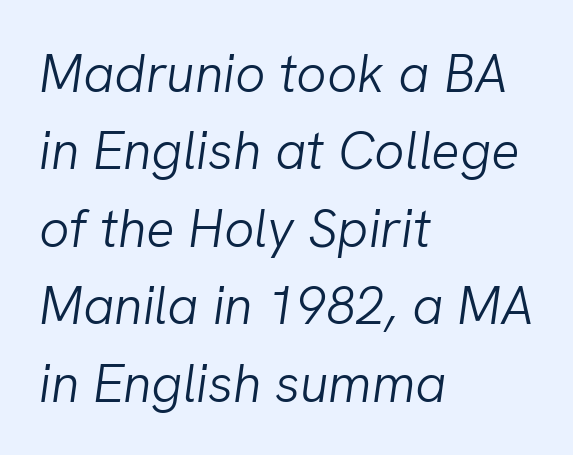
The image shows 53 px light type, italic (leaning right); set left-aligned, normal line spacing (1.46x), normal letter spacing, not underlined; low stroke contrast and a medium x-height.
